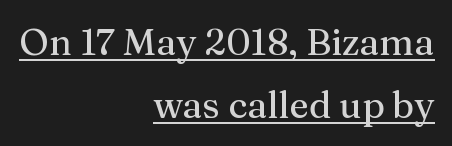
{"serif": "yes", "italic": "no", "width": "normal", "stroke_contrast": "medium", "x_height": "medium", "monospaced": "no", "underline": "yes", "align": "right", "line_spacing": "normal", "line_spacing_ratio": 1.7, "letter_spacing": "normal", "letter_spacing_em": 0.0, "glyph_px": 37}
